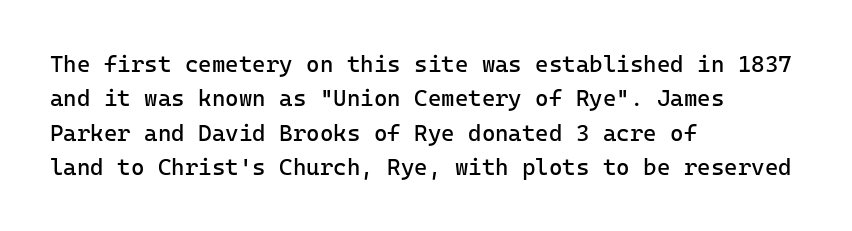
Q: Is the text bold? A: No.
Q: Is the text italic (slanted)? A: No, it is upright.
Q: Is the text underlined? A: No.
Q: How is the paragraph aligned? A: Left-aligned.
Q: Is the spacing between letters normal or unusually wide? A: Normal.
Q: Is the spacing between lines tight, normal or loose? A: Normal.
